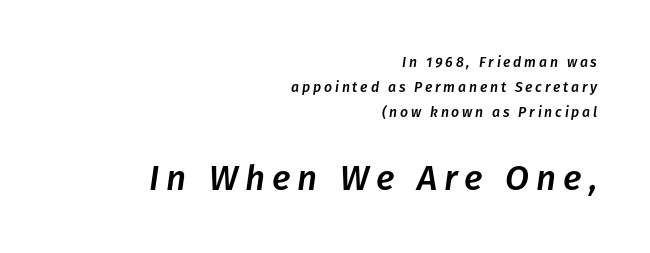
{"italic": "yes", "lean": "right", "slant_degrees": 8, "width": "normal", "stroke_contrast": "low", "x_height": "medium", "monospaced": "no", "underline": "no", "align": "right", "line_spacing_ratio": 1.8, "letter_spacing": "wide", "letter_spacing_em": 0.2, "larger_block": "second", "size_ratio": 2.5, "glyph_px": 35}
